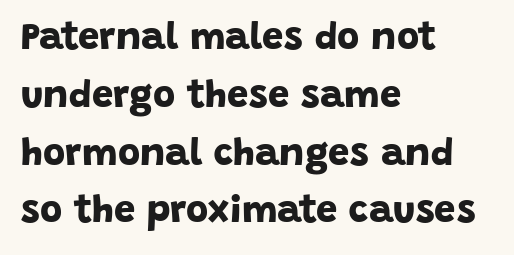
{"serif": "no", "bold": "yes", "weight": "bold", "width": "normal", "stroke_contrast": "low", "x_height": "large", "monospaced": "no", "underline": "no", "align": "left", "line_spacing": "normal", "line_spacing_ratio": 1.52, "letter_spacing": "normal", "letter_spacing_em": 0.0, "glyph_px": 38}
